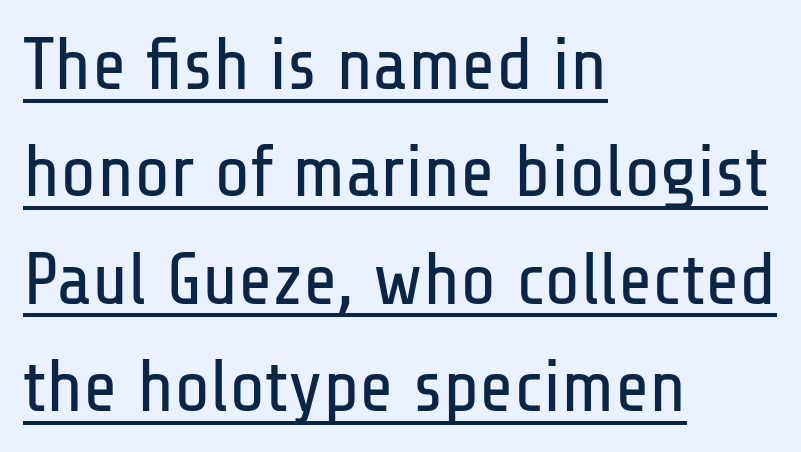
{"serif": "no", "italic": "no", "bold": "no", "weight": "regular", "width": "condensed", "stroke_contrast": "low", "x_height": "medium", "monospaced": "no", "underline": "yes", "align": "left", "line_spacing": "normal", "line_spacing_ratio": 1.45, "letter_spacing": "normal", "letter_spacing_em": 0.0, "glyph_px": 74}
